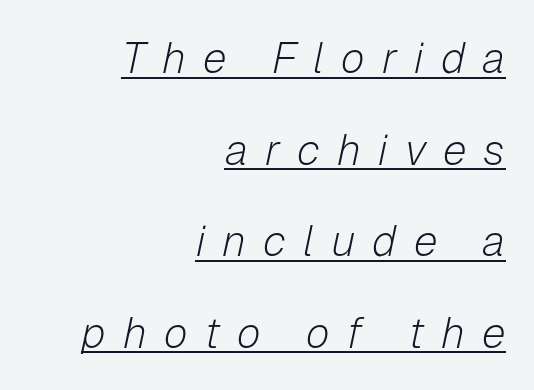
What decoration does the sample have? An underline. Tracking here is generous; glyphs stand well apart from one another. Weight: regular or lighter. When letters slant like this, we call the style italic.
